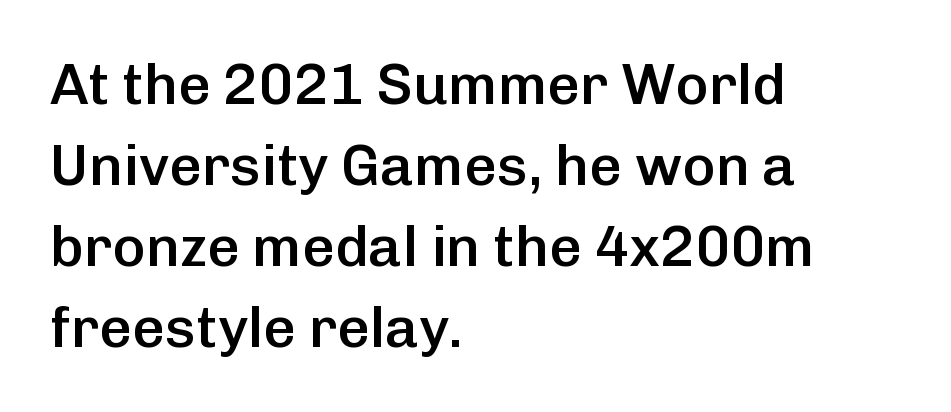
These lines keep a tight, regular rhythm from letter to letter. These lines are rendered in a variable-pitch font. The lettering holds an erect, upright posture throughout. The baseline area is clear. This rendering employs a face without finishing strokes, i.e., a sans-serif.
